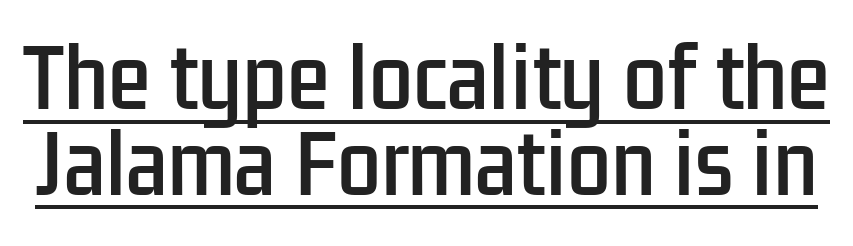
The image shows 78 px condensed sans-serif type, upright; set tight line spacing (1.1x), normal letter spacing, underlined; low stroke contrast and a medium x-height.
